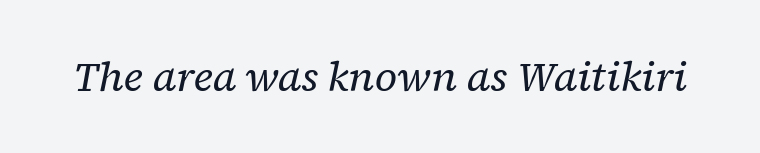
{"serif": "yes", "italic": "yes", "lean": "right", "slant_degrees": 12, "bold": "no", "weight": "regular", "width": "normal", "stroke_contrast": "low", "x_height": "medium", "monospaced": "no", "underline": "no", "letter_spacing": "normal", "letter_spacing_em": 0.0, "glyph_px": 41}
